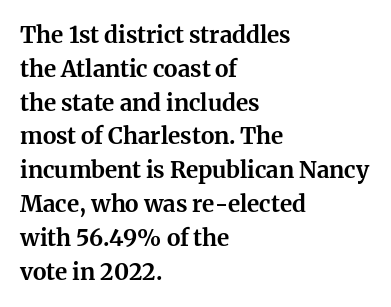
The image shows 23 px bold type, upright; set left-aligned, normal line spacing (1.47x), normal letter spacing, not underlined.
